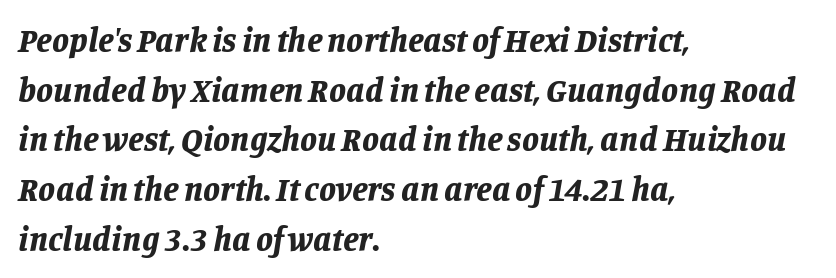
A full-strength bold gives these letters their thick strokes. Each letter keeps its own natural width here, so spacing adapts to shape. The tracking reads as untouched default to a designer's eye. One glance says typical: line gaps are just what's usual. Descenders hang freely into open space.
